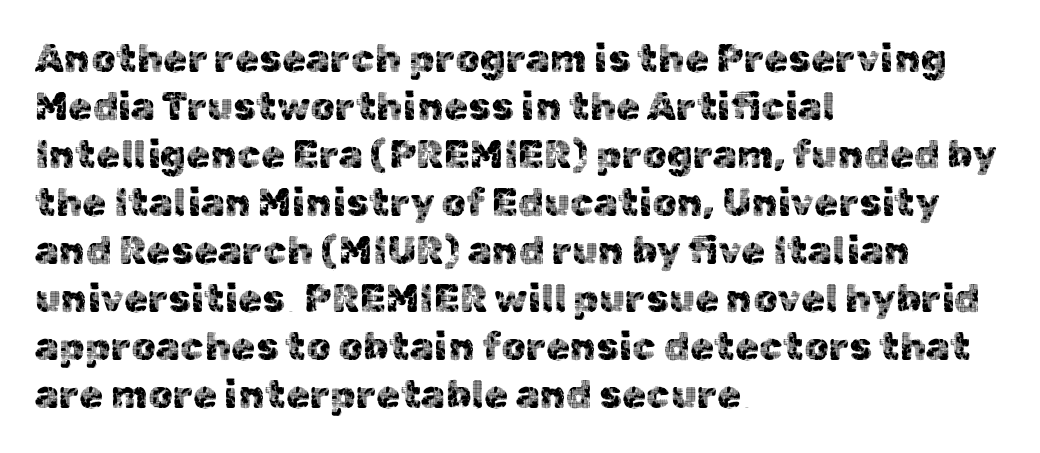
You can tell from the bare stems that sans-serif type was used. The words here are not underlined. Layout note: lines flush left. The type is set solid horizontally, with unmodified tracking.
